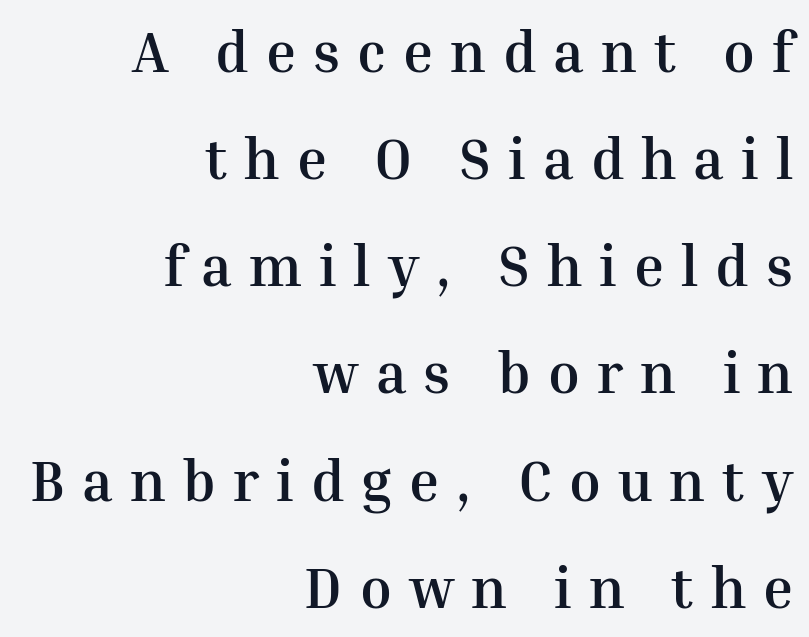
Q: Is the text bold? A: Yes.
Q: Is the text italic (slanted)? A: No, it is upright.
Q: Is the typeface a serif or a sans-serif typeface? A: Serif.
Q: Is the text underlined? A: No.
Q: How is the paragraph aligned? A: Right-aligned.
Q: Is the spacing between letters normal or unusually wide? A: Unusually wide.
Q: Width (condensed, normal, or wide)? A: Normal.
Q: Stroke contrast? A: Medium.
Q: x-height? A: Medium.
Q: Monospaced? A: No.
